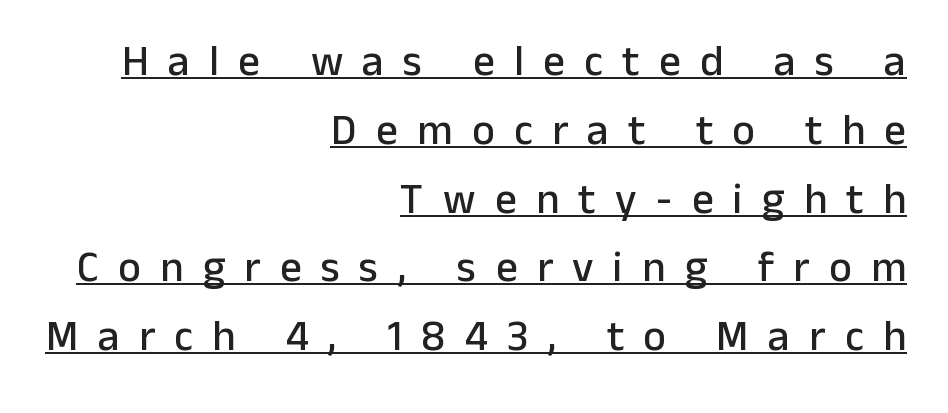
{"serif": "no", "italic": "no", "width": "normal", "stroke_contrast": "low", "x_height": "medium", "monospaced": "no", "underline": "yes", "align": "right", "line_spacing": "normal", "line_spacing_ratio": 1.6, "letter_spacing": "wide", "letter_spacing_em": 0.45, "glyph_px": 43}
